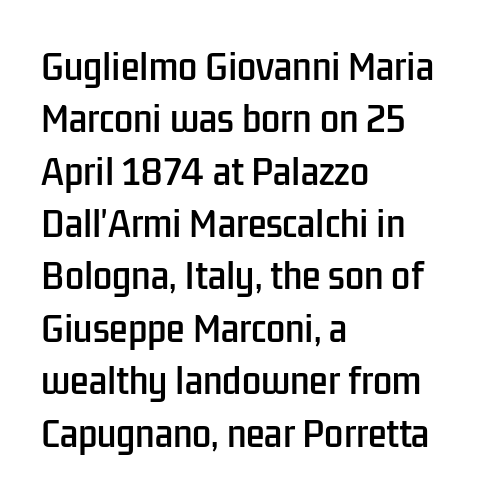
Caption: standard tracking, unaltered. Has an underline been added? It has not. Typeset ragged right — the left edge is the straight one. The font's upright variant was chosen for this text. Type style note: lacks serifs. Horizontal bands of white between lines are of average thickness.
